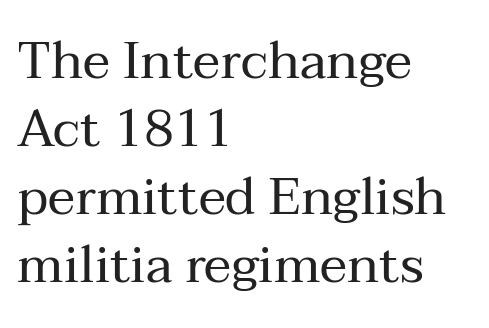
The image shows 52 px regular-weight serif type, upright; set left-aligned, normal line spacing (1.31x), normal letter spacing, not underlined; medium stroke contrast and a medium x-height.
